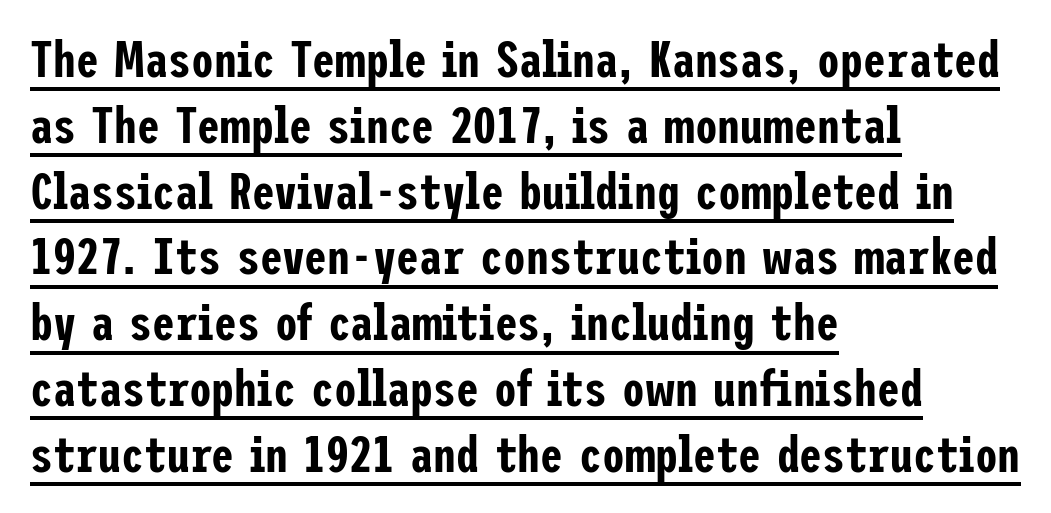
The image shows 51 px condensed sans-serif type, upright; set left-aligned, normal line spacing (1.29x), normal letter spacing, underlined; low stroke contrast and a medium x-height.
